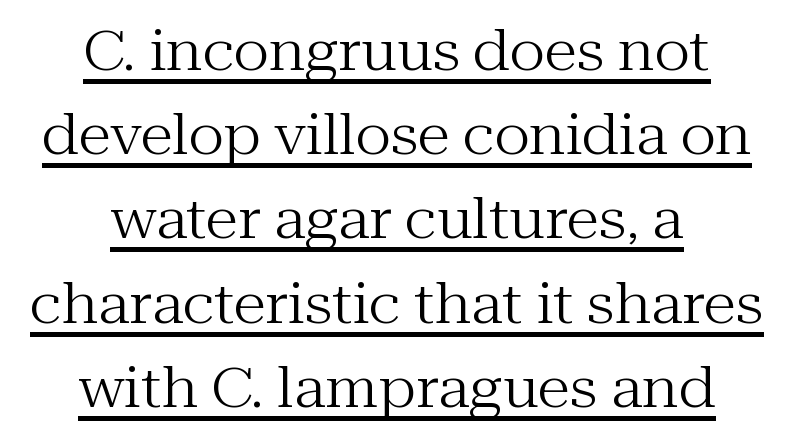
{"serif": "yes", "italic": "no", "bold": "no", "weight": "regular", "width": "normal", "stroke_contrast": "medium", "x_height": "medium", "monospaced": "no", "underline": "yes", "align": "center", "line_spacing": "normal", "line_spacing_ratio": 1.56, "letter_spacing": "normal", "letter_spacing_em": 0.0, "glyph_px": 54}
